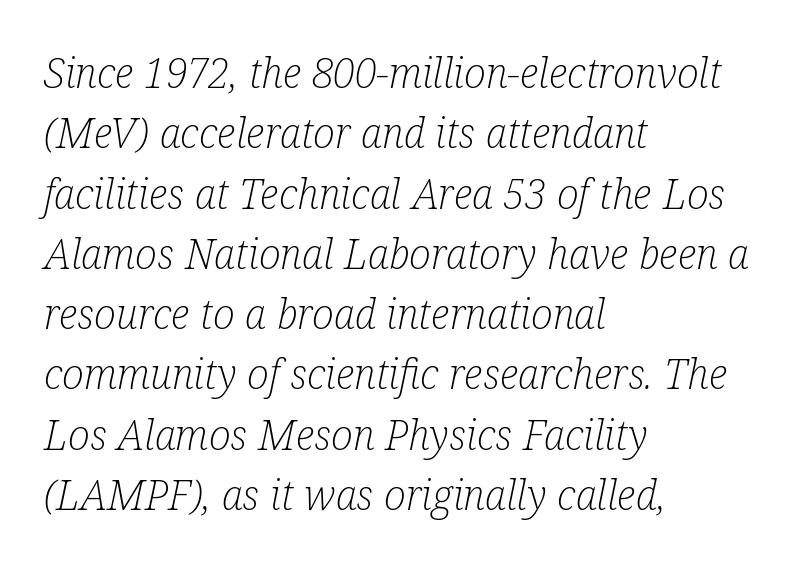
Q: Is the text bold? A: No.
Q: Is the text italic (slanted)? A: Yes, it leans right by about 12 degrees.
Q: Is the typeface a serif or a sans-serif typeface? A: Serif.
Q: Is the text underlined? A: No.
Q: How is the paragraph aligned? A: Left-aligned.
Q: Is the spacing between letters normal or unusually wide? A: Normal.
Q: Is the spacing between lines tight, normal or loose? A: Normal.
Q: Width (condensed, normal, or wide)? A: Condensed.
Q: Stroke contrast? A: Low.
Q: x-height? A: Medium.
Q: Monospaced? A: No.
